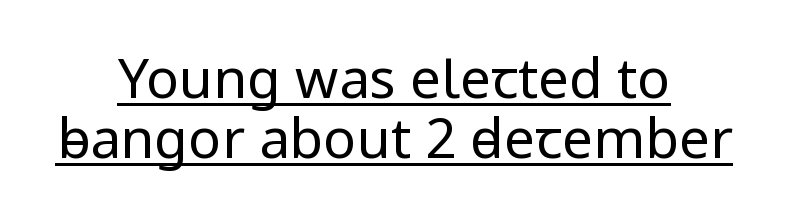
Spacing verdict: proportional, widths tailored to each character. The font is comparable to plain body text, perhaps lighter. Is the letter spacing exaggerated? No — it looks like the ordinary default. In terms of leading, this rendering errs on the cramped side. The passage is arranged like a title page — every line centered.
